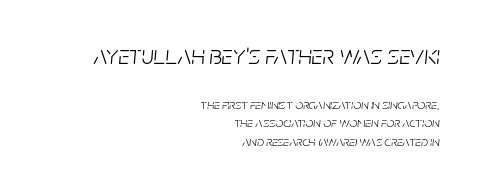
The designer gave the opening block more size than the closing block. Weight: regular or lighter. One glance says typical: line gaps are just what's usual. There is no visible air inserted between adjacent glyphs. The passage is arranged like a letterhead date or caption credit — flush right.
